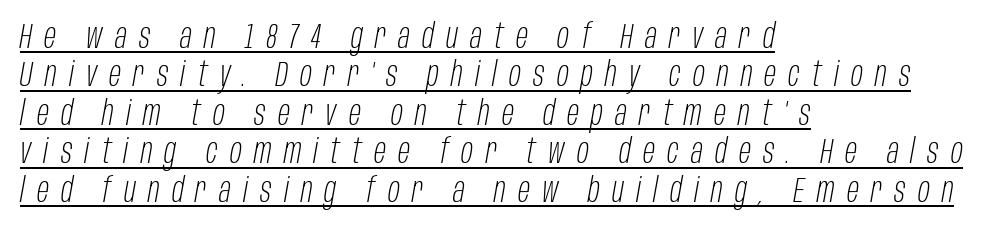
Q: Is the text bold? A: No.
Q: Is the text italic (slanted)? A: Yes, it leans right by about 10 degrees.
Q: Is the text underlined? A: Yes.
Q: How is the paragraph aligned? A: Left-aligned.
Q: Is the spacing between letters normal or unusually wide? A: Unusually wide.
Q: Is the spacing between lines tight, normal or loose? A: Tight.
Q: Width (condensed, normal, or wide)? A: Condensed.
Q: Stroke contrast? A: Low.
Q: x-height? A: Large.
Q: Monospaced? A: No.
